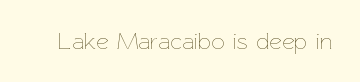
{"italic": "no", "bold": "no", "underline": "no", "letter_spacing": "normal", "letter_spacing_em": 0.0, "glyph_px": 24}
